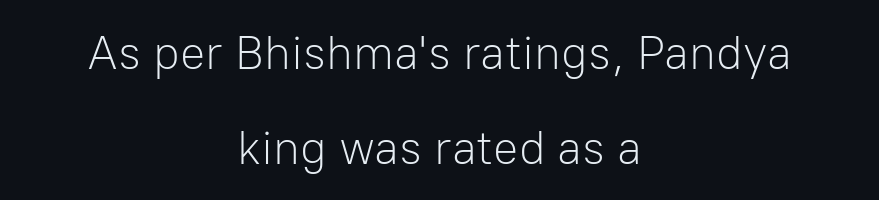
The image shows 47 px light sans-serif type, upright; set centered, loose line spacing (2.02x), normal letter spacing, not underlined; low stroke contrast and a medium x-height.
